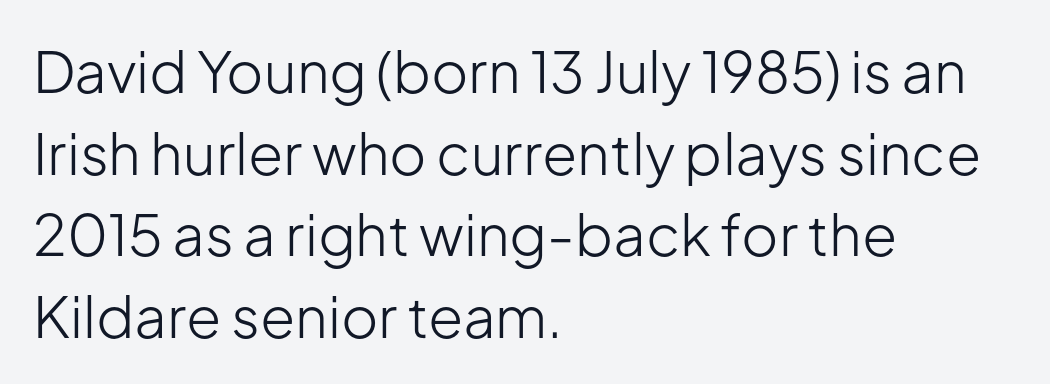
The image shows 57 px light sans-serif type, upright; set left-aligned, normal line spacing (1.43x), normal letter spacing, not underlined; low stroke contrast and a medium x-height.
